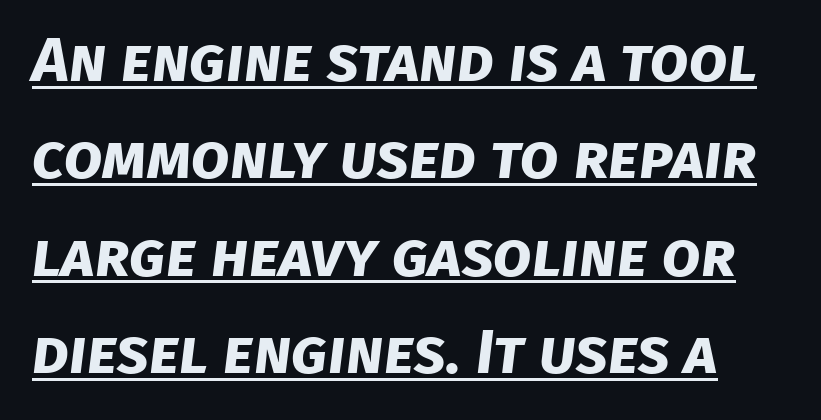
The image shows 62 px bold sans-serif type; set normal line spacing (1.57x), normal letter spacing, underlined; low stroke contrast and a large x-height.
